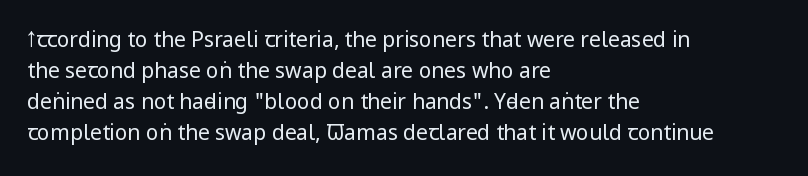
The image shows 21 px text type, upright; set left-aligned, normal line spacing (1.47x), normal letter spacing, not underlined.
